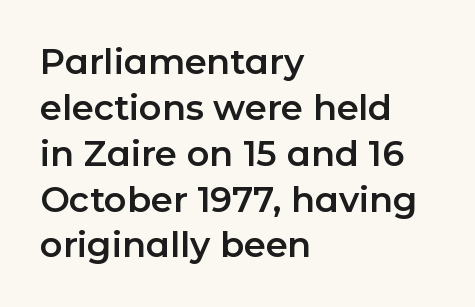
Q: Is the text italic (slanted)? A: No, it is upright.
Q: Is the typeface a serif or a sans-serif typeface? A: Sans-serif.
Q: Is the text underlined? A: No.
Q: How is the paragraph aligned? A: Left-aligned.
Q: Is the spacing between letters normal or unusually wide? A: Normal.
Q: Is the spacing between lines tight, normal or loose? A: Normal.
Q: Width (condensed, normal, or wide)? A: Normal.
Q: Stroke contrast? A: Low.
Q: x-height? A: Medium.
Q: Monospaced? A: No.
